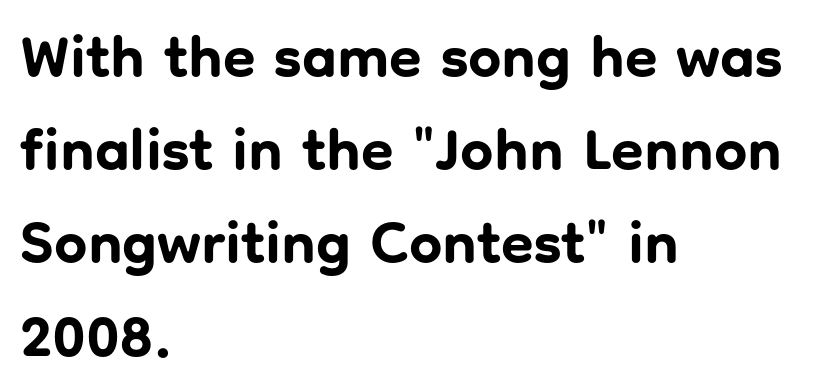
{"serif": "no", "italic": "no", "bold": "yes", "weight": "bold", "width": "normal", "stroke_contrast": "low", "x_height": "medium", "monospaced": "no", "underline": "no", "align": "left", "line_spacing": "normal", "line_spacing_ratio": 1.58, "letter_spacing": "normal", "letter_spacing_em": 0.0, "glyph_px": 59}
